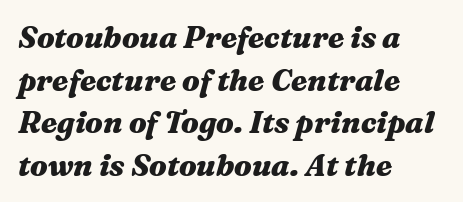
The image shows 30 px heavy, wide type, italic (leaning right); set left-aligned, normal line spacing (1.42x), normal letter spacing, not underlined; medium stroke contrast and a medium x-height.
